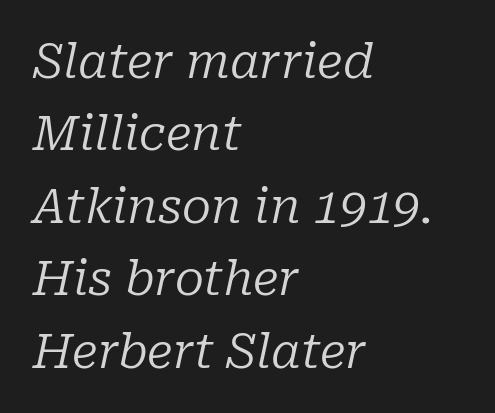
{"serif": "yes", "italic": "yes", "lean": "right", "slant_degrees": 10, "bold": "no", "weight": "regular", "width": "normal", "stroke_contrast": "low", "x_height": "medium", "monospaced": "no", "underline": "no", "align": "left", "line_spacing": "normal", "line_spacing_ratio": 1.51, "letter_spacing": "normal", "letter_spacing_em": 0.0, "glyph_px": 48}
